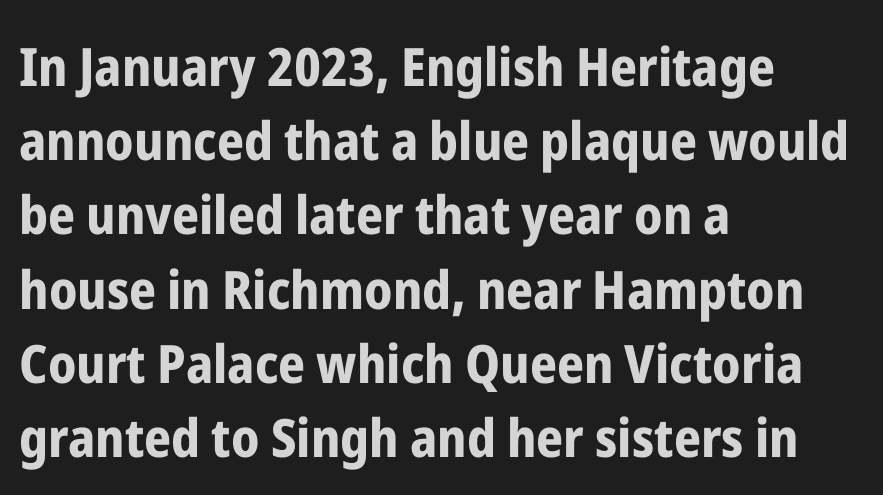
In terms of leading, this rendering sits right in the middle. Compared with an ordinary text face, these strokes are far heavier — a full bold. These lines were composed using upright roman letters. Just letters on the line, the space beneath them empty. The rendering uses natural spacing where letterforms have individual widths.
